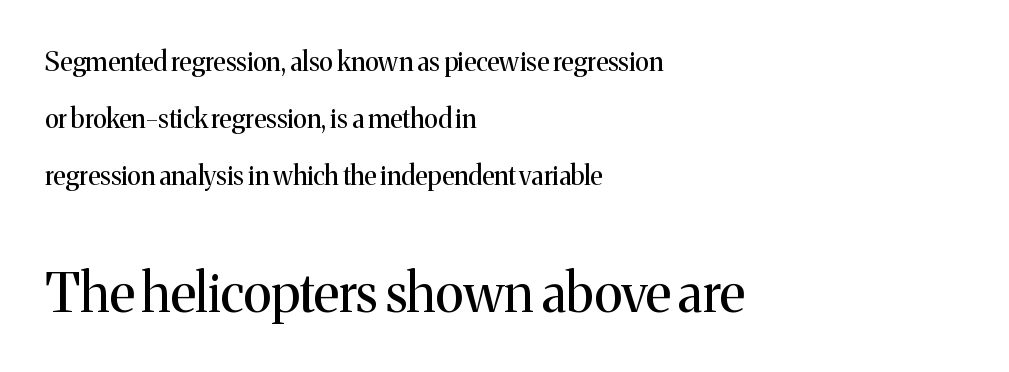
Q: Is the text bold? A: No.
Q: Is the text italic (slanted)? A: No, it is upright.
Q: Is the typeface a serif or a sans-serif typeface? A: Serif.
Q: Is the text underlined? A: No.
Q: How is the paragraph aligned? A: Left-aligned.
Q: Is the spacing between letters normal or unusually wide? A: Normal.
Q: Is the spacing between lines tight, normal or loose? A: Loose.
Q: Which block of text is set in a larger size, the first (top) or the second (bottom)? A: The second (bottom) one.
Q: Width (condensed, normal, or wide)? A: Normal.
Q: Stroke contrast? A: Medium.
Q: x-height? A: Medium.
Q: Monospaced? A: No.
